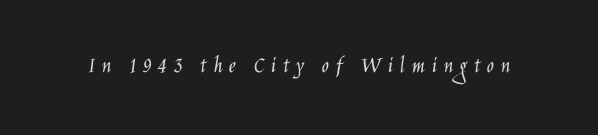
The image shows 24 px text type; set unusually wide letter spacing (+0.27 em), not underlined.
